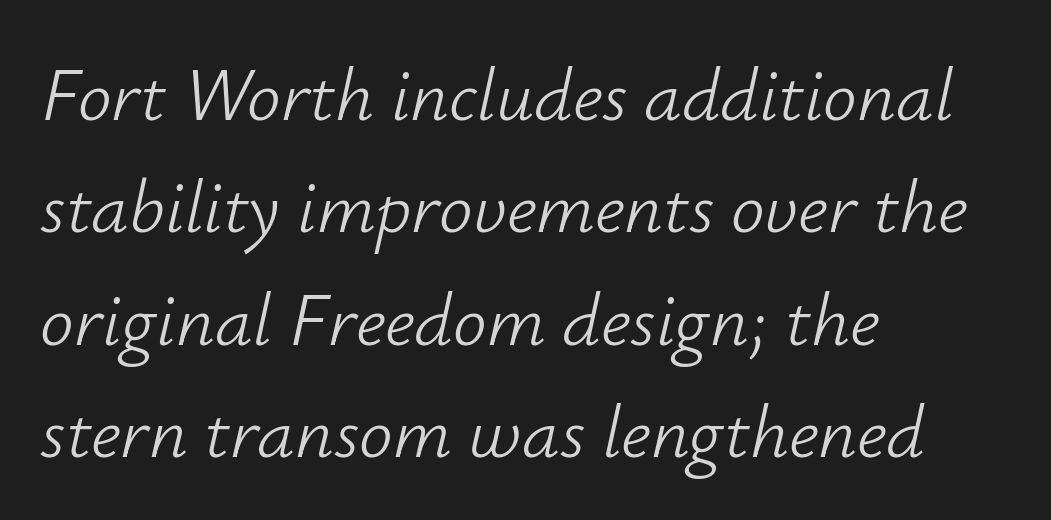
Q: Is the text bold? A: No.
Q: Is the text italic (slanted)? A: Yes, it leans right by about 12 degrees.
Q: Is the text underlined? A: No.
Q: How is the paragraph aligned? A: Left-aligned.
Q: Is the spacing between letters normal or unusually wide? A: Normal.
Q: Is the spacing between lines tight, normal or loose? A: Normal.
Q: Width (condensed, normal, or wide)? A: Normal.
Q: Stroke contrast? A: Low.
Q: x-height? A: Small.
Q: Monospaced? A: No.
